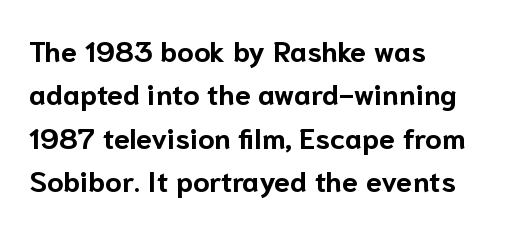
Q: Is the text bold? A: Yes.
Q: Is the text italic (slanted)? A: No, it is upright.
Q: Is the typeface a serif or a sans-serif typeface? A: Sans-serif.
Q: Is the text underlined? A: No.
Q: How is the paragraph aligned? A: Left-aligned.
Q: Is the spacing between letters normal or unusually wide? A: Normal.
Q: Is the spacing between lines tight, normal or loose? A: Normal.
Q: Width (condensed, normal, or wide)? A: Normal.
Q: Stroke contrast? A: Low.
Q: x-height? A: Medium.
Q: Monospaced? A: No.
